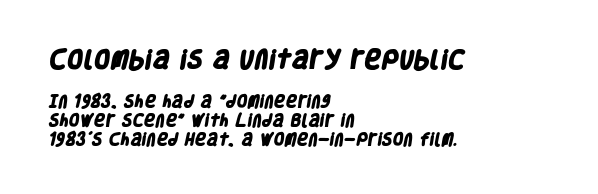
This is heavy type, rendered in bold. Underline: absent. The compositor pushed each line to the left boundary. The tracking reads as untouched default to a designer's eye.
